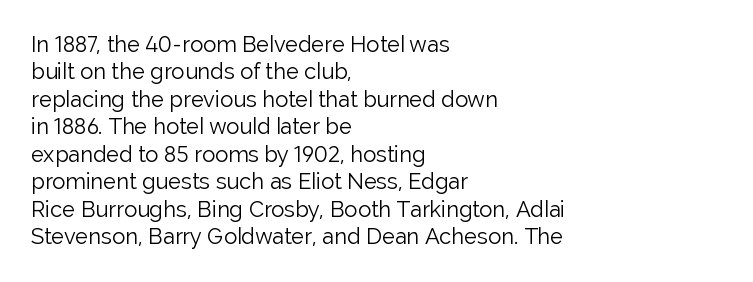
The image shows 22 px text type, upright; set left-aligned, normal line spacing (1.25x), normal letter spacing, not underlined.
